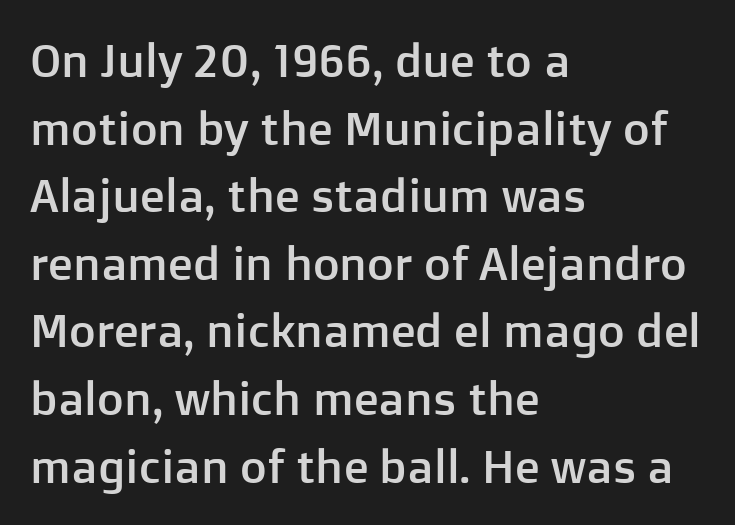
Upright lettering throughout. The compositor pushed each line to the left boundary. Clear beneath every line of the passage. You could not count columns in this text — the font is proportionally spaced.
